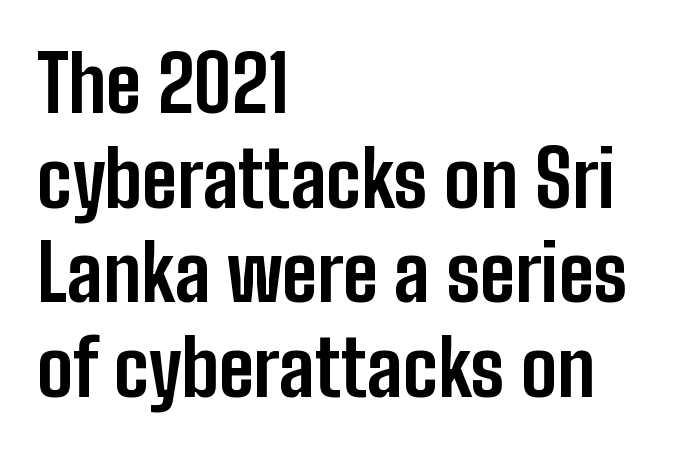
I'd describe the lettering as bold — thick and assertive. The rendering uses natural spacing where letterforms have individual widths. Posture: vertical. Check under the words: just untouched page. The font family rendered here belongs to the sans-serif group. In CSS terms this would be text-align: left.
